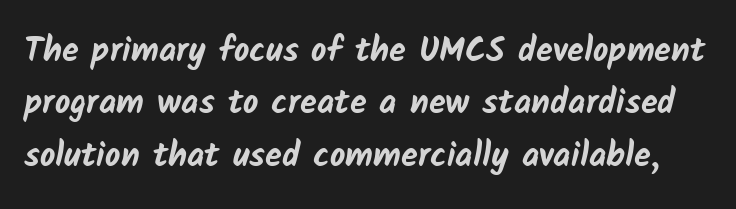
The font family rendered here belongs to the sans-serif group. Anything drawn beneath the words? Only blank space. The rendering uses a bold face; every stroke is thick and dark. The passage shown is typed in a proportional face where columns would drift. Honestly, the row spacing looks completely unremarkable. Between one letter and the next there's only the usual sliver of space.
